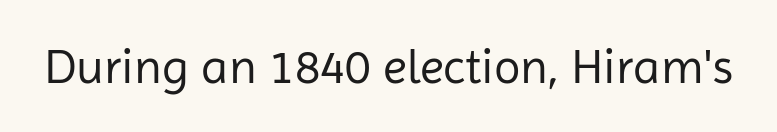
Q: Is the text bold? A: No.
Q: Is the text italic (slanted)? A: No, it is upright.
Q: Is the typeface a serif or a sans-serif typeface? A: Sans-serif.
Q: Is the text underlined? A: No.
Q: Is the spacing between letters normal or unusually wide? A: Normal.
Q: Width (condensed, normal, or wide)? A: Normal.
Q: Stroke contrast? A: Low.
Q: x-height? A: Medium.
Q: Monospaced? A: No.
